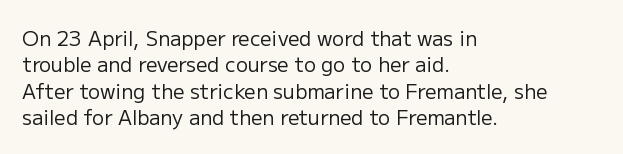
{"italic": "no", "bold": "no", "underline": "no", "align": "left", "line_spacing": "normal", "line_spacing_ratio": 1.32, "letter_spacing": "normal", "letter_spacing_em": 0.0, "glyph_px": 20}
